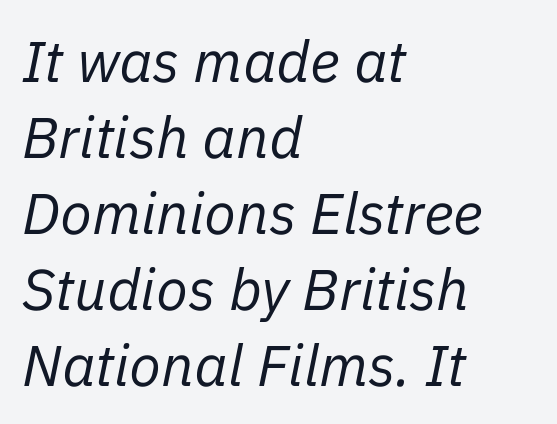
{"italic": "yes", "lean": "right", "slant_degrees": 11, "bold": "no", "weight": "regular", "width": "normal", "stroke_contrast": "low", "x_height": "medium", "monospaced": "no", "underline": "no", "align": "left", "line_spacing": "normal", "line_spacing_ratio": 1.31, "letter_spacing": "normal", "letter_spacing_em": 0.0, "glyph_px": 58}
